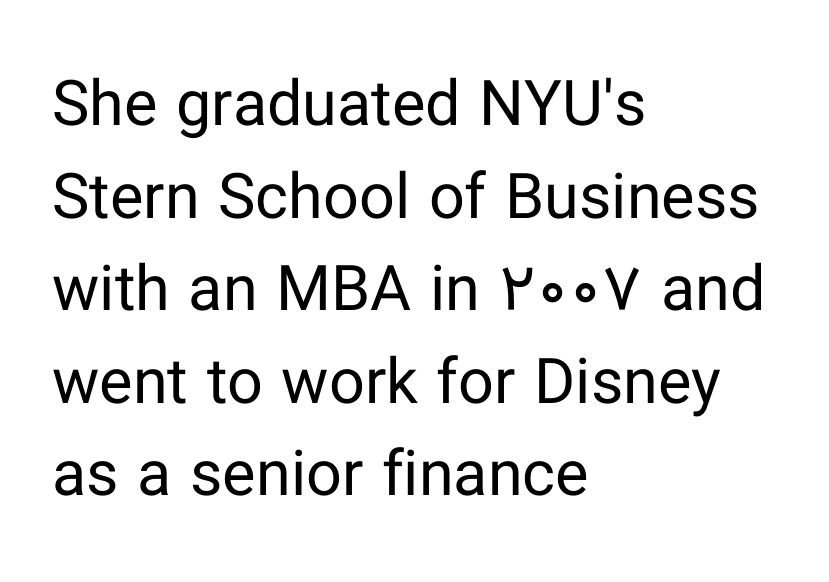
The horizontal fit of the characters is conventional and even. A classic flush-left, rag-right setting is used for this passage. Words float on clear page, feet unadorned. Ascenders rise straight up at ninety degrees.
